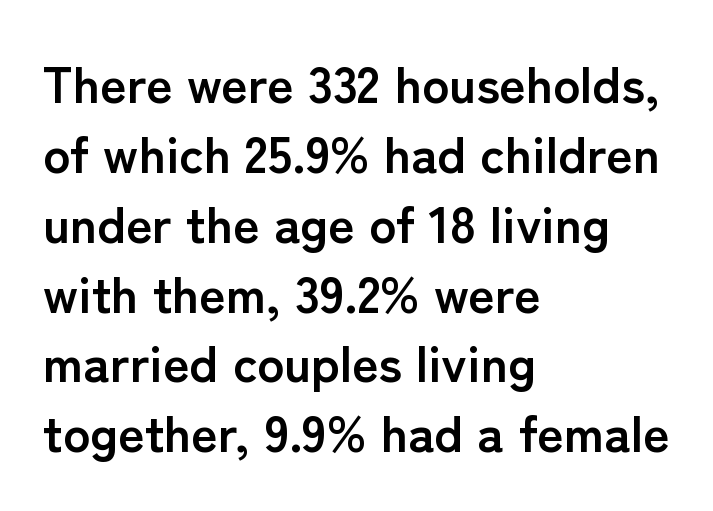
The image shows 51 px semibold sans-serif type, upright; set left-aligned, normal line spacing (1.37x), normal letter spacing, not underlined; low stroke contrast and a medium x-height.
